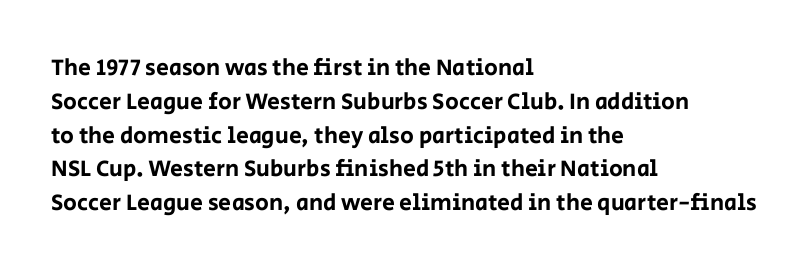
The image shows 23 px text type, upright; set left-aligned, normal line spacing (1.47x), normal letter spacing, not underlined.
